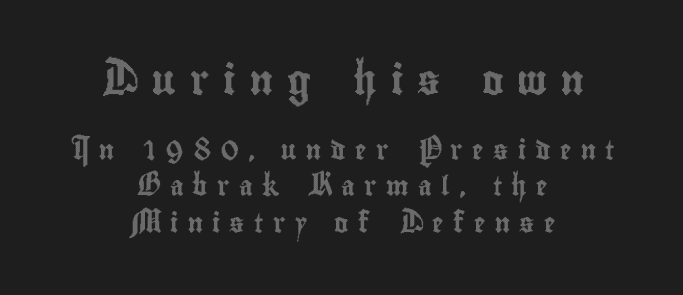
Q: Is the text italic (slanted)? A: No, it is upright.
Q: Is the text underlined? A: No.
Q: How is the paragraph aligned? A: Centered.
Q: Is the spacing between letters normal or unusually wide? A: Unusually wide.
Q: Is the spacing between lines tight, normal or loose? A: Loose.
Q: Which block of text is set in a larger size, the first (top) or the second (bottom)? A: The first (top) one.
Q: Width (condensed, normal, or wide)? A: Condensed.
Q: x-height? A: Small.
Q: Monospaced? A: No.
